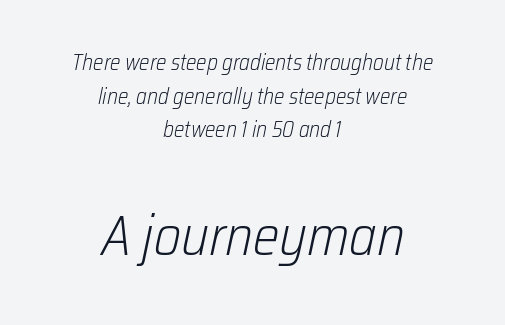
Q: Is the text bold? A: No.
Q: Is the text italic (slanted)? A: Yes, it leans right by about 12 degrees.
Q: Is the text underlined? A: No.
Q: How is the paragraph aligned? A: Centered.
Q: Is the spacing between letters normal or unusually wide? A: Normal.
Q: Is the spacing between lines tight, normal or loose? A: Normal.
Q: Which block of text is set in a larger size, the first (top) or the second (bottom)? A: The second (bottom) one.
Q: Width (condensed, normal, or wide)? A: Condensed.
Q: Stroke contrast? A: Low.
Q: x-height? A: Medium.
Q: Monospaced? A: No.
